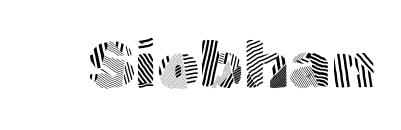
The image shows 67 px light sans-serif type, upright; set normal letter spacing, not underlined; a medium x-height.
